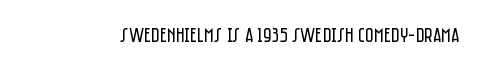
Q: Is the text bold? A: No.
Q: Is the text italic (slanted)? A: No, it is upright.
Q: Is the text underlined? A: No.
Q: Is the spacing between letters normal or unusually wide? A: Normal.
